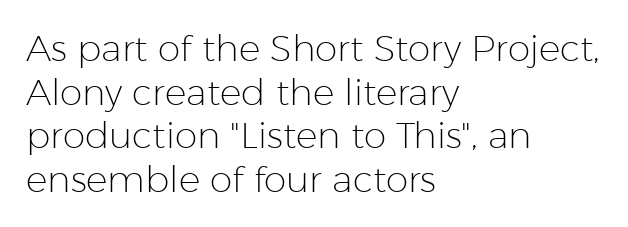
Q: Is the text bold? A: No.
Q: Is the text italic (slanted)? A: No, it is upright.
Q: Is the typeface a serif or a sans-serif typeface? A: Sans-serif.
Q: Is the text underlined? A: No.
Q: How is the paragraph aligned? A: Left-aligned.
Q: Is the spacing between letters normal or unusually wide? A: Normal.
Q: Width (condensed, normal, or wide)? A: Normal.
Q: Stroke contrast? A: Low.
Q: x-height? A: Medium.
Q: Monospaced? A: No.
